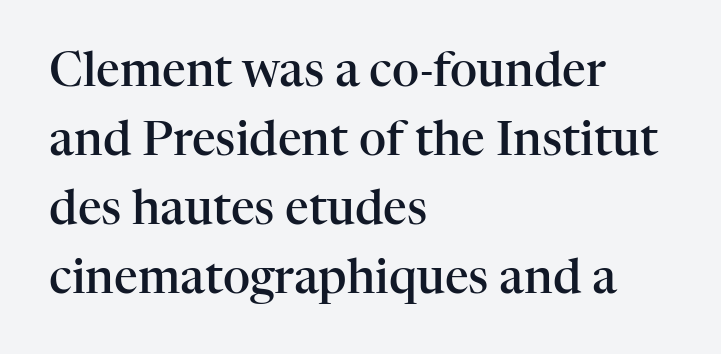
The image shows 47 px semibold serif type, upright; set left-aligned, normal line spacing (1.47x), normal letter spacing, not underlined; high stroke contrast and a medium x-height.
